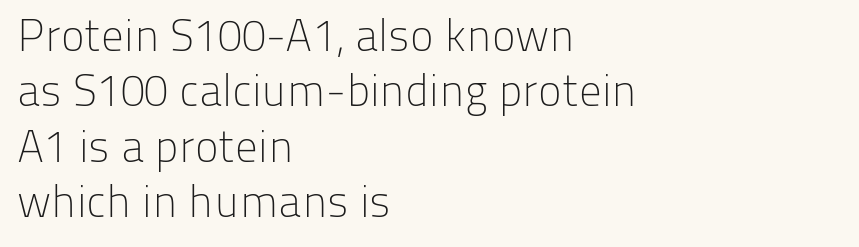
Has an underline been added? It has not. A typesetter would call this zero additional tracking. Note the varied advance widths — an 'i' is clearly narrower than an 'm'. A typesetter would label this face a sans.
